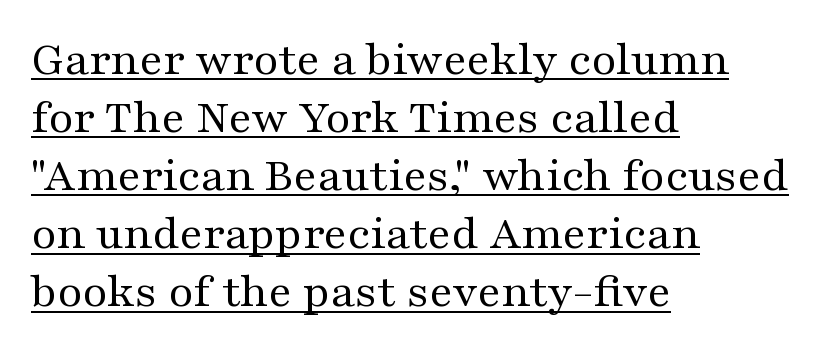
The image shows 48 px regular-weight, wide serif type, upright; set left-aligned, line spacing 1.21x, normal letter spacing, underlined; medium stroke contrast and a medium x-height.
